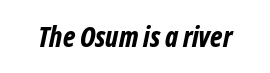
{"italic": "yes", "lean": "right", "slant_degrees": 12, "bold": "yes", "weight": "bold", "width": "condensed", "stroke_contrast": "low", "x_height": "medium", "monospaced": "no", "underline": "no", "letter_spacing": "normal", "letter_spacing_em": 0.0, "glyph_px": 28}
